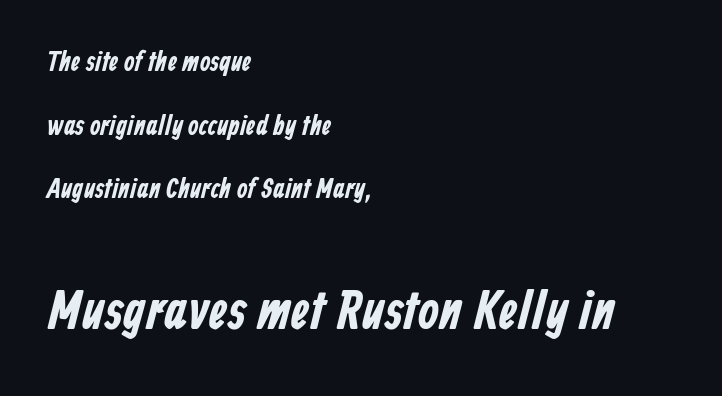
The image shows 54 px condensed sans-serif type; set left-aligned, loose line spacing (2.36x), normal letter spacing, not underlined; the second (bottom) block is 2.0x larger; low stroke contrast and a medium x-height.
